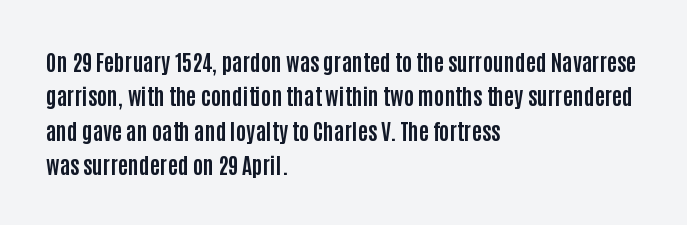
{"italic": "no", "bold": "yes", "underline": "no", "align": "left", "line_spacing": "normal", "line_spacing_ratio": 1.56, "letter_spacing": "normal", "letter_spacing_em": 0.0, "glyph_px": 22}
